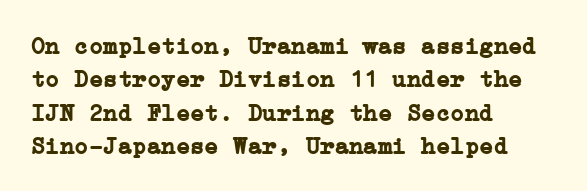
{"italic": "no", "bold": "yes", "underline": "no", "align": "left", "line_spacing": "normal", "line_spacing_ratio": 1.39, "letter_spacing": "normal", "letter_spacing_em": 0.0, "glyph_px": 24}
